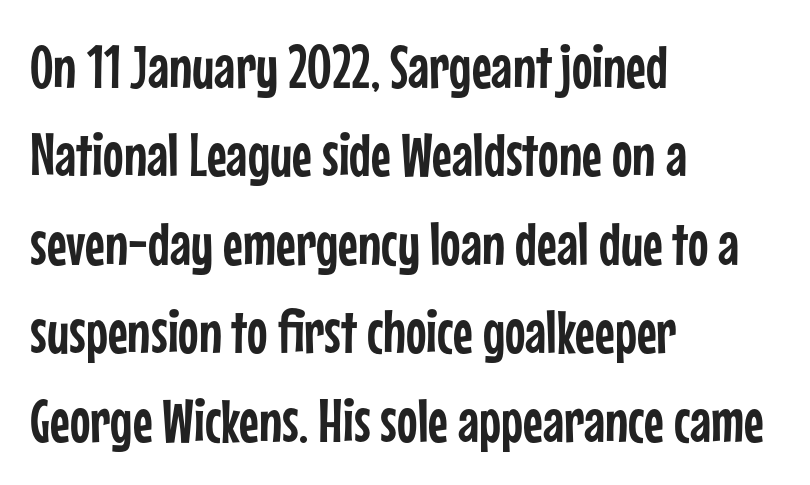
The typeface chosen for these lines omits serifs. Honestly, the letter spacing is just normal — you wouldn't notice it. Horizontally, the lines are justified to the leading edge only. The letters stand straight up with perfectly vertical stems. Varying glyph widths throughout — classic text-font behaviour. Does the leading feel generous? No, just average.
